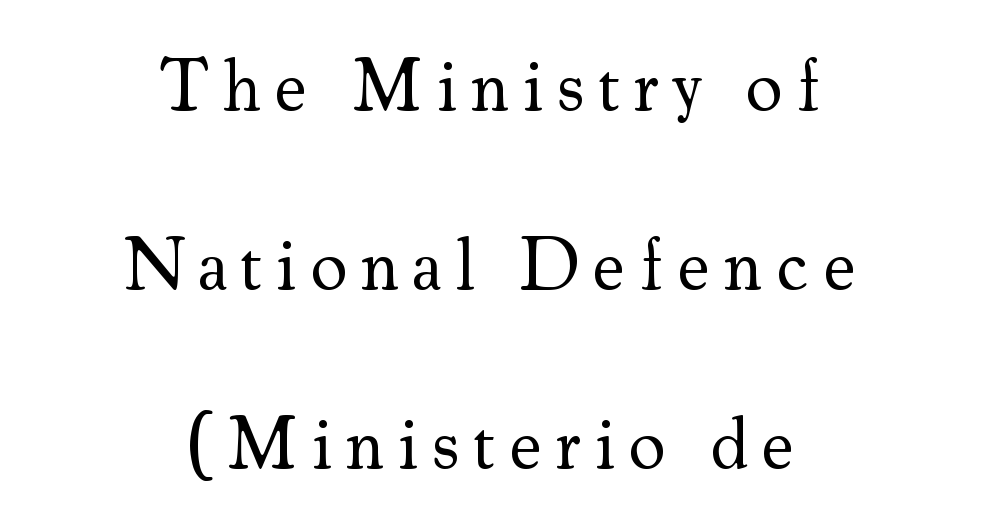
Q: Is the text bold? A: No.
Q: Is the text italic (slanted)? A: No, it is upright.
Q: Is the typeface a serif or a sans-serif typeface? A: Serif.
Q: Is the text underlined? A: No.
Q: How is the paragraph aligned? A: Centered.
Q: Is the spacing between lines tight, normal or loose? A: Loose.
Q: Width (condensed, normal, or wide)? A: Normal.
Q: Stroke contrast? A: Medium.
Q: x-height? A: Small.
Q: Monospaced? A: No.
